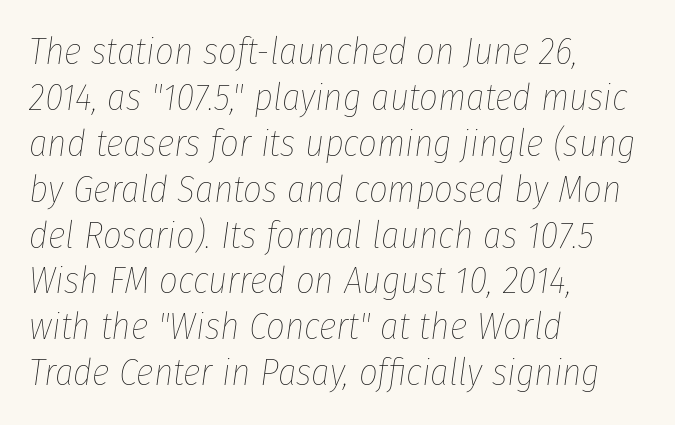
The image shows 37 px thin, condensed type, italic (leaning right); set left-aligned, line spacing 1.24x, normal letter spacing, not underlined; low stroke contrast and a medium x-height.
